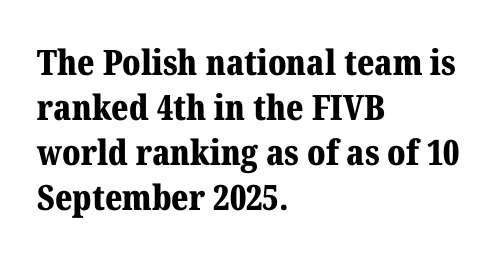
{"serif": "yes", "italic": "no", "bold": "yes", "weight": "bold", "width": "normal", "stroke_contrast": "medium", "x_height": "medium", "monospaced": "no", "underline": "no", "align": "left", "line_spacing": "normal", "line_spacing_ratio": 1.29, "letter_spacing": "normal", "letter_spacing_em": 0.0, "glyph_px": 35}
